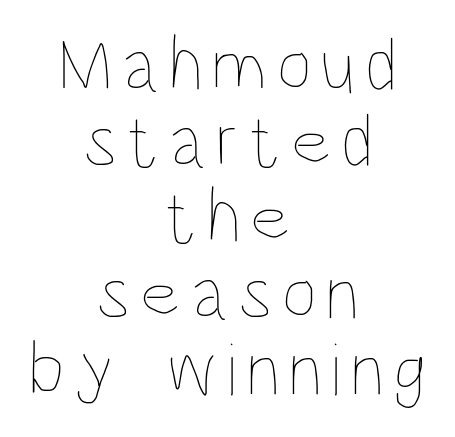
The image shows 76 px thin, condensed type, upright; set centered, tight line spacing (1.0x), not underlined; low stroke contrast and a large x-height.
